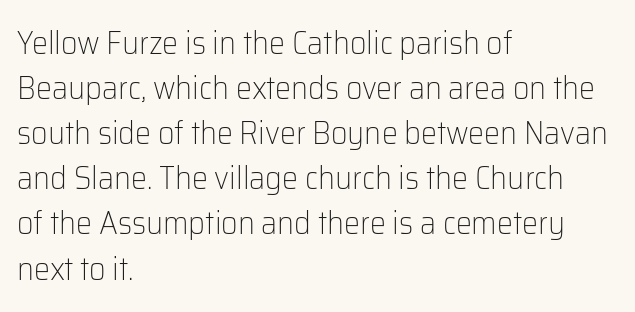
Q: Is the text bold? A: No.
Q: Is the text italic (slanted)? A: No, it is upright.
Q: Is the typeface a serif or a sans-serif typeface? A: Sans-serif.
Q: Is the text underlined? A: No.
Q: How is the paragraph aligned? A: Left-aligned.
Q: Is the spacing between letters normal or unusually wide? A: Normal.
Q: Is the spacing between lines tight, normal or loose? A: Normal.
Q: Width (condensed, normal, or wide)? A: Normal.
Q: Stroke contrast? A: Low.
Q: x-height? A: Medium.
Q: Monospaced? A: No.
